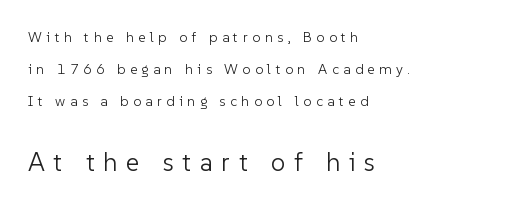
{"italic": "no", "bold": "no", "underline": "no", "align": "left", "line_spacing": "loose", "line_spacing_ratio": 2.29, "letter_spacing": "wide", "letter_spacing_em": 0.33, "larger_block": "second", "size_ratio": 1.86, "glyph_px": 26}
